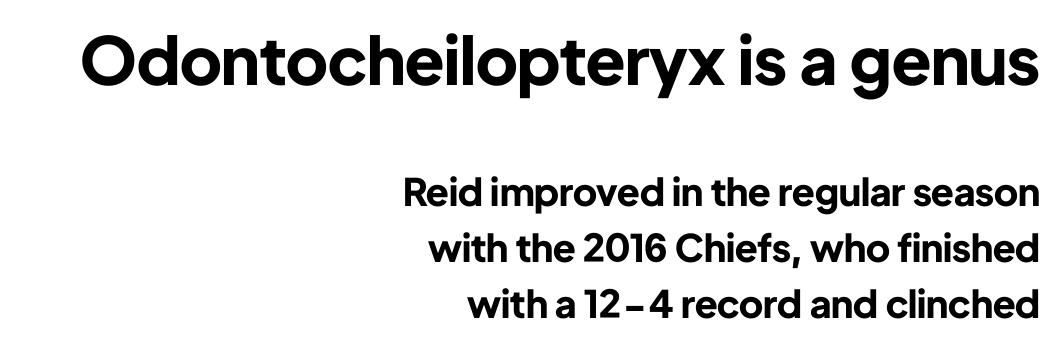
Heft: maximum for text — a bold. Rendered with straight, roman letterforms. Nope, no serifs anywhere on these letters. Short and long lines alike share a common ending point at right. Leading: standard.
